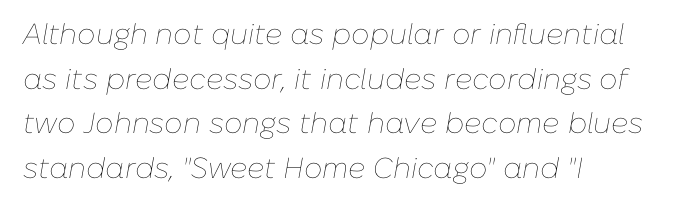
Characters are canted at an angle relative to the baseline's perpendicular. Note the varied advance widths — an 'i' is clearly narrower than an 'm'. Short and long lines alike share a common starting point at left. Type without underlining. Stroke thickness stays within the range of a standard reading face or lighter.
